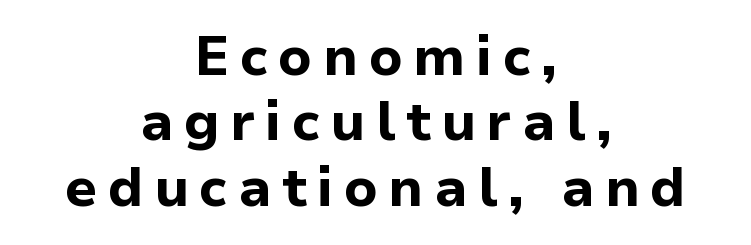
The image shows 55 px bold sans-serif type, upright; set centered, line spacing 1.19x, not underlined; low stroke contrast and a medium x-height.
